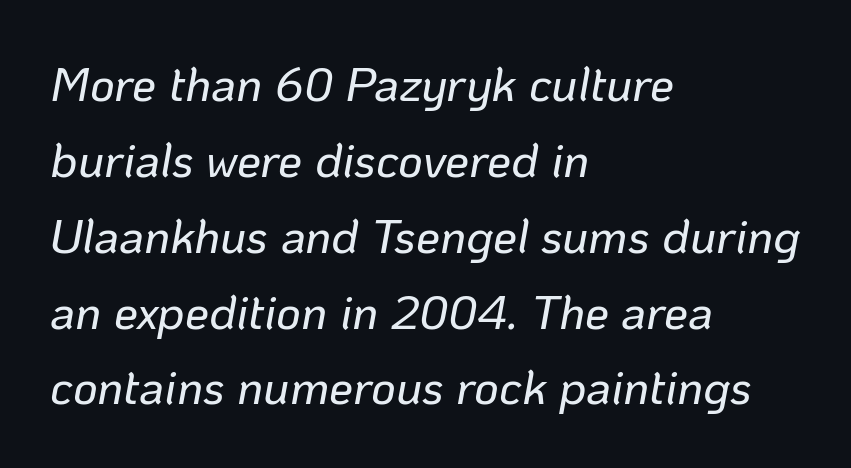
{"italic": "yes", "lean": "right", "slant_degrees": 10, "width": "normal", "stroke_contrast": "low", "x_height": "medium", "monospaced": "no", "underline": "no", "align": "left", "line_spacing": "normal", "line_spacing_ratio": 1.58, "letter_spacing": "normal", "letter_spacing_em": 0.0, "glyph_px": 48}
